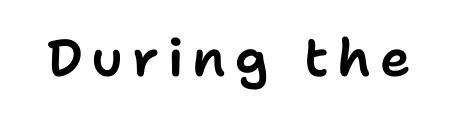
Q: Is the text italic (slanted)? A: No, it is upright.
Q: Is the typeface a serif or a sans-serif typeface? A: Sans-serif.
Q: Is the text underlined? A: No.
Q: Width (condensed, normal, or wide)? A: Normal.
Q: Stroke contrast? A: Low.
Q: x-height? A: Medium.
Q: Monospaced? A: No.
